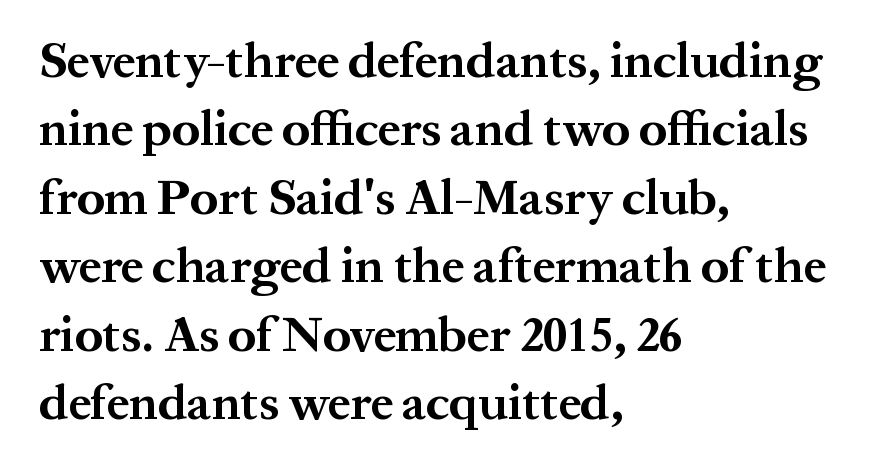
The image shows 50 px bold serif type, upright; set left-aligned, normal line spacing (1.37x), normal letter spacing, not underlined; medium stroke contrast and a medium x-height.
